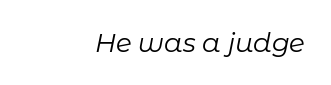
The image shows 26 px text type, italic (leaning right); set normal letter spacing, not underlined.
